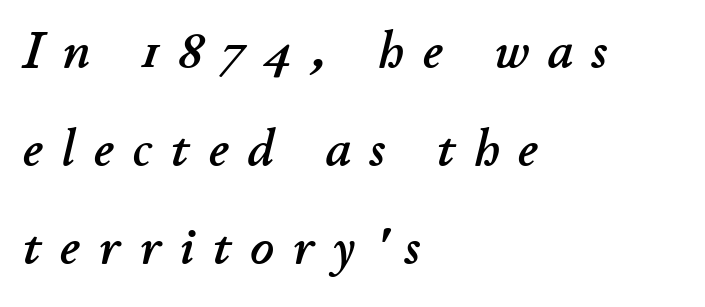
{"italic": "yes", "lean": "right", "slant_degrees": 11, "width": "normal", "stroke_contrast": "low", "x_height": "small", "monospaced": "no", "underline": "no", "align": "left", "line_spacing_ratio": 1.88, "letter_spacing": "wide", "letter_spacing_em": 0.36, "glyph_px": 52}
